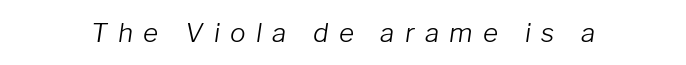
{"italic": "yes", "lean": "right", "slant_degrees": 8, "bold": "no", "underline": "no", "letter_spacing": "wide", "letter_spacing_em": 0.4, "glyph_px": 26}
